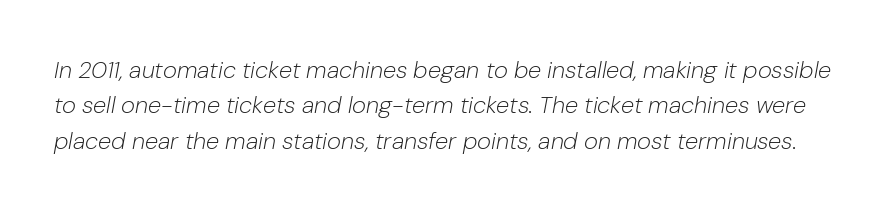
The image shows 24 px text type, italic (leaning right); set normal line spacing (1.47x), normal letter spacing, not underlined.
